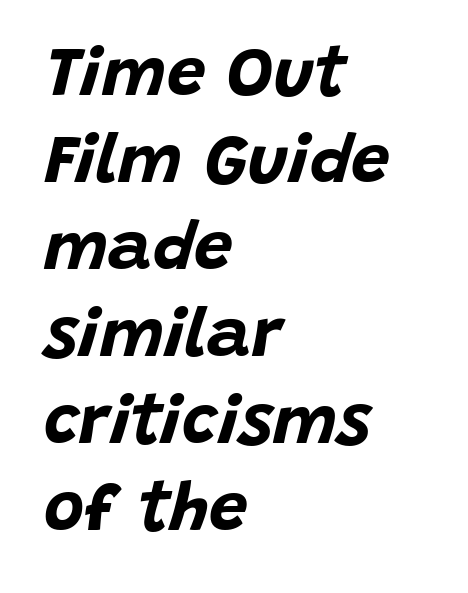
Q: Is the text bold? A: Yes.
Q: Is the text italic (slanted)? A: Yes, it leans right by about 15 degrees.
Q: Is the text underlined? A: No.
Q: How is the paragraph aligned? A: Left-aligned.
Q: Is the spacing between letters normal or unusually wide? A: Normal.
Q: Is the spacing between lines tight, normal or loose? A: Normal.
Q: Width (condensed, normal, or wide)? A: Normal.
Q: Stroke contrast? A: Low.
Q: x-height? A: Large.
Q: Monospaced? A: No.
